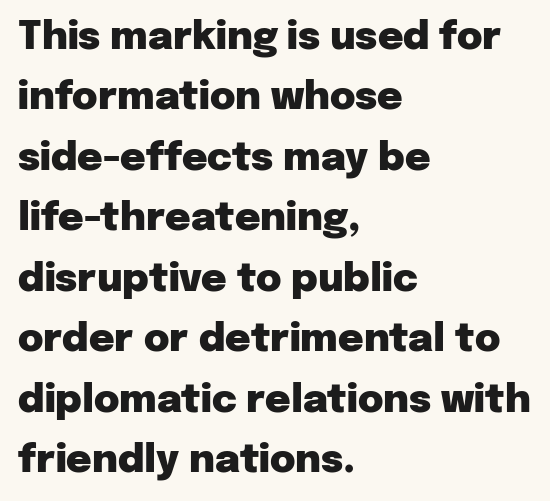
The image shows 39 px heavy sans-serif type, upright; set left-aligned, normal line spacing (1.55x), normal letter spacing, not underlined; low stroke contrast and a medium x-height.
